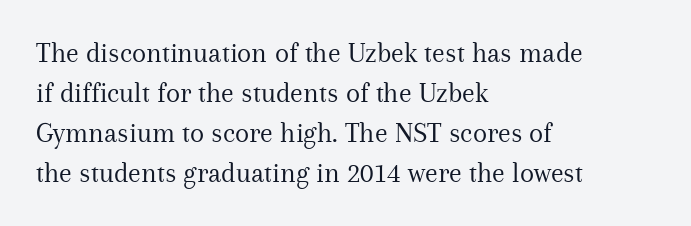
The image shows 29 px regular-weight serif type, upright; set left-aligned, normal line spacing (1.38x), normal letter spacing, not underlined; medium stroke contrast and a medium x-height.
